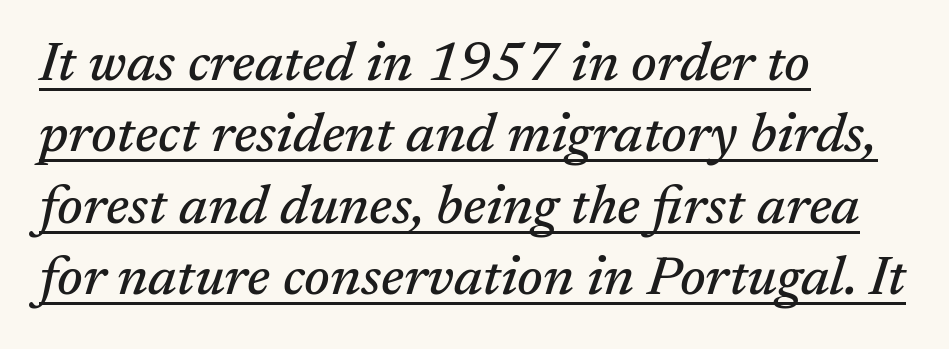
Rendered with sloped, italic letterforms. The space between consecutive lines is moderate. Type style note: has serifs. The passage is arranged the way most books set body copy — flush left. Tracking value appears to be zero — textbook default spacing. The passage shown is typed in a proportional face where columns would drift.
